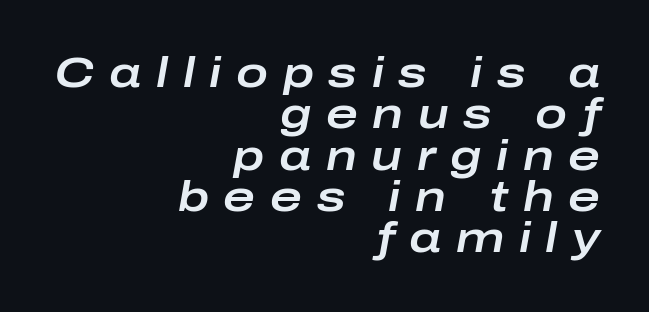
{"italic": "yes", "lean": "right", "slant_degrees": 10, "width": "wide", "stroke_contrast": "low", "x_height": "medium", "monospaced": "no", "underline": "no", "align": "right", "line_spacing": "tight", "line_spacing_ratio": 0.96, "letter_spacing": "wide", "letter_spacing_em": 0.34, "glyph_px": 43}
